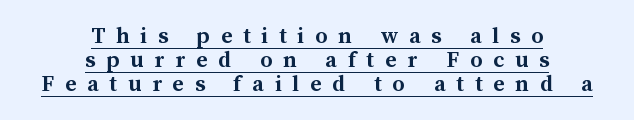
Set as a true bold cut, around the 700 mark. Unlike italic type, these characters show no tilt at all. Horizontal bands of white between lines are thin slivers. A rule runs beneath these lines of type. Someone cranked the tracking dial way up on this one.
